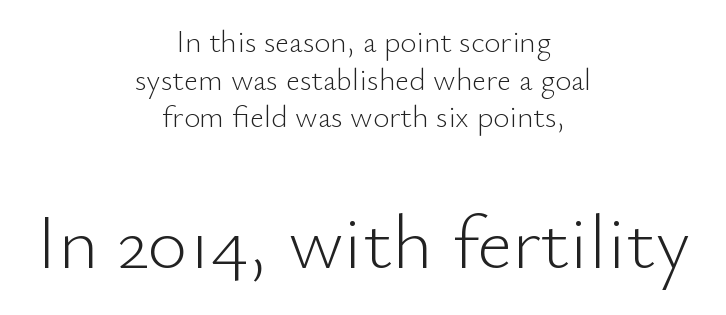
The letterforms sit at book weight or below. Reading down the block, each line starts at a different indent, mirrored at its end. Think of a printed novel: that variable character pitch is what you see here. The passage shown begins with its smaller block and ends with its larger one. The glyphs are unaccompanied by any horizontal stroke below them.
